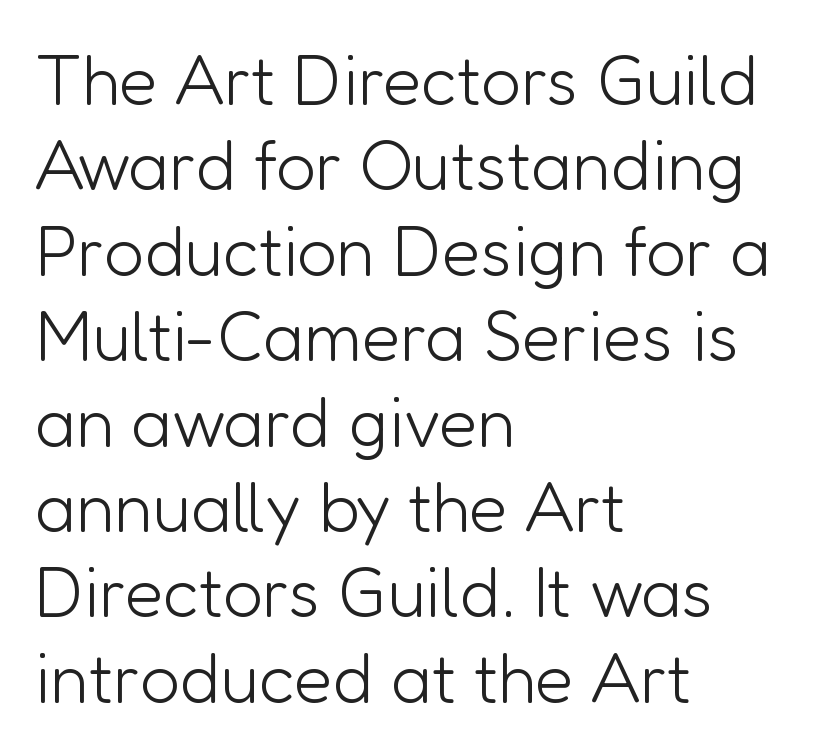
Q: Is the text bold? A: No.
Q: Is the text italic (slanted)? A: No, it is upright.
Q: Is the typeface a serif or a sans-serif typeface? A: Sans-serif.
Q: Is the text underlined? A: No.
Q: How is the paragraph aligned? A: Left-aligned.
Q: Is the spacing between letters normal or unusually wide? A: Normal.
Q: Width (condensed, normal, or wide)? A: Normal.
Q: Stroke contrast? A: Low.
Q: x-height? A: Medium.
Q: Monospaced? A: No.
